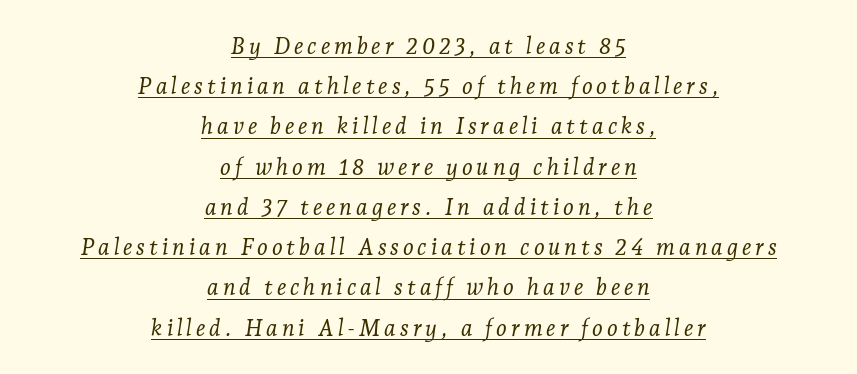
The image shows 23 px text type, italic (leaning right); set centered, line spacing 1.75x, underlined.
